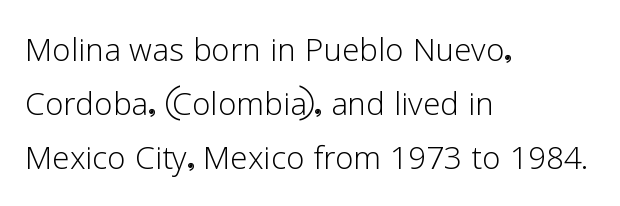
{"serif": "no", "italic": "no", "bold": "no", "weight": "light", "width": "normal", "stroke_contrast": "low", "x_height": "medium", "monospaced": "no", "underline": "no", "align": "left", "line_spacing": "normal", "line_spacing_ratio": 1.29, "letter_spacing": "normal", "letter_spacing_em": 0.0, "glyph_px": 42}
